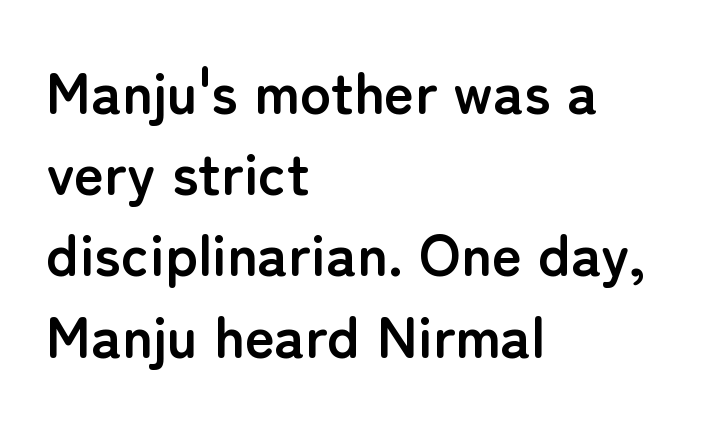
Q: Is the text bold? A: Yes.
Q: Is the text italic (slanted)? A: No, it is upright.
Q: Is the typeface a serif or a sans-serif typeface? A: Sans-serif.
Q: Is the text underlined? A: No.
Q: How is the paragraph aligned? A: Left-aligned.
Q: Is the spacing between letters normal or unusually wide? A: Normal.
Q: Is the spacing between lines tight, normal or loose? A: Normal.
Q: Width (condensed, normal, or wide)? A: Normal.
Q: Stroke contrast? A: Low.
Q: x-height? A: Medium.
Q: Monospaced? A: No.
